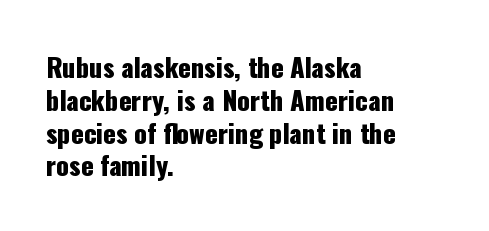
{"italic": "no", "underline": "no", "align": "left", "line_spacing": "normal", "line_spacing_ratio": 1.26, "letter_spacing": "normal", "letter_spacing_em": 0.0, "glyph_px": 26}
